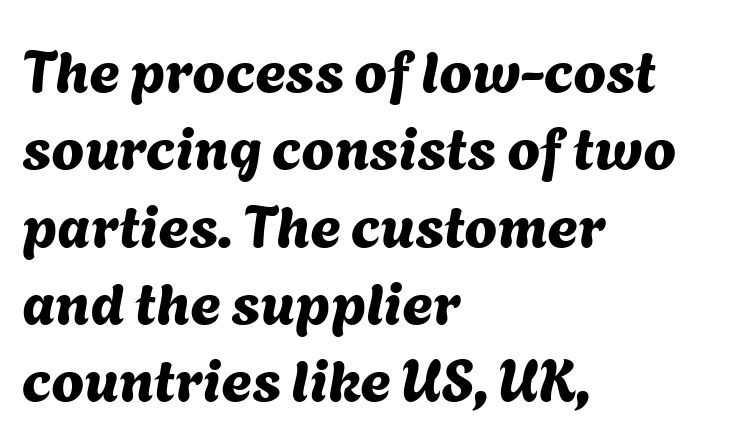
{"serif": "no", "width": "normal", "stroke_contrast": "medium", "x_height": "medium", "monospaced": "no", "underline": "no", "align": "left", "line_spacing": "normal", "line_spacing_ratio": 1.31, "letter_spacing": "normal", "letter_spacing_em": 0.0, "glyph_px": 59}
